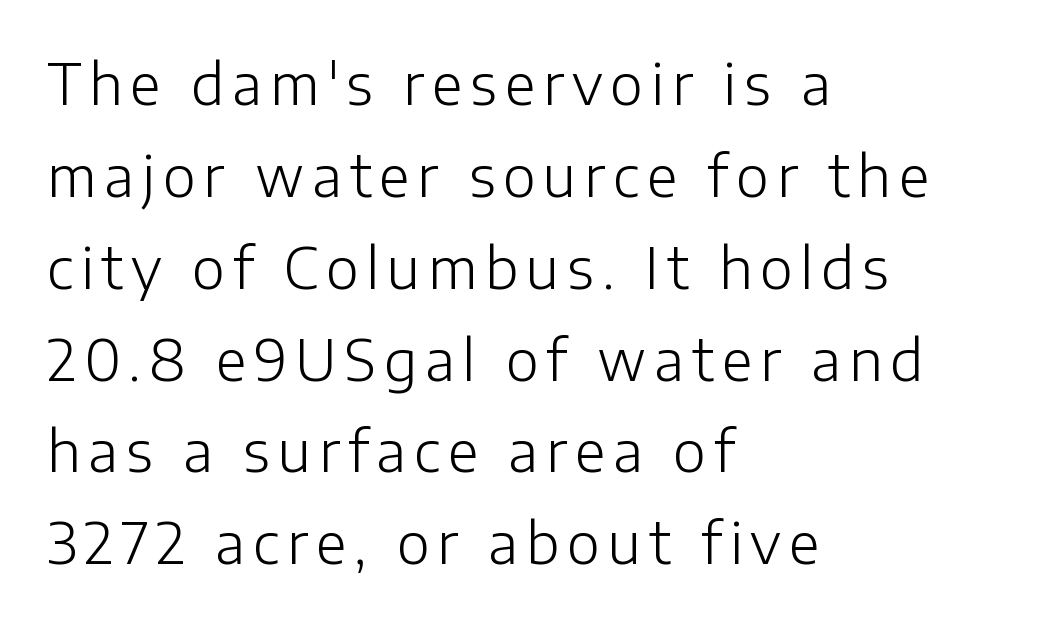
Descender tails drop into unmarked territory. The rendering shows plain stroke endings on the letterforms — a sans-serif design. Notice how descenders clear the ascenders below comfortably — that's standard leading. This sample is left-justified, so line endings fall wherever the words run out.
